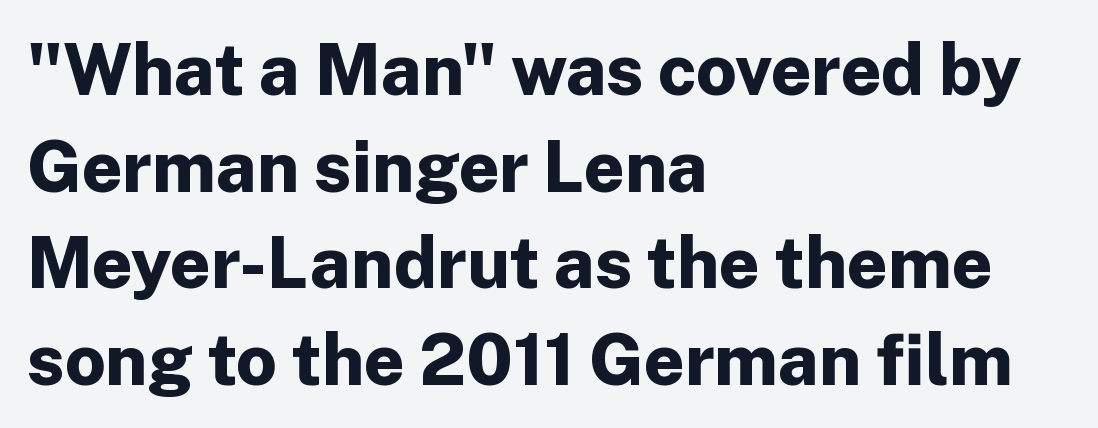
The image shows 71 px bold sans-serif type, upright; set left-aligned, normal line spacing (1.36x), normal letter spacing, not underlined; low stroke contrast and a medium x-height.
